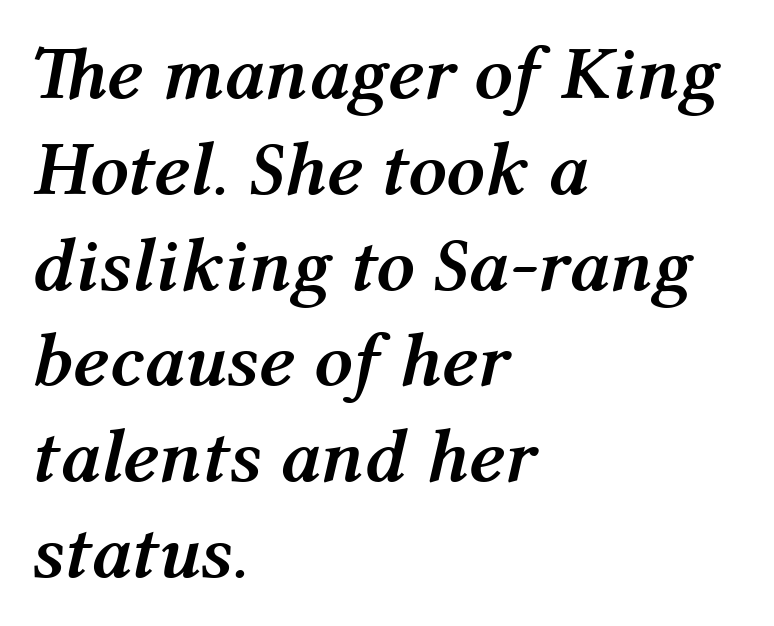
Summary of vertical rhythm: regular, with standard interline spacing. The letters are bold, with thick, heavy strokes. Spacing verdict: proportional, widths tailored to each character. This is oblique type, the kind used for emphasis or titles. Rule under the text: the space is simply empty. The letters sit at their default tracking, neither squeezed nor spread.
